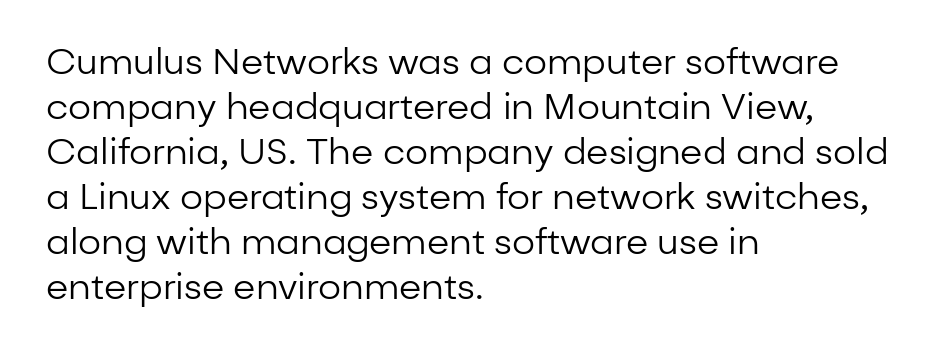
{"serif": "no", "italic": "no", "bold": "no", "weight": "regular", "width": "normal", "stroke_contrast": "low", "x_height": "medium", "monospaced": "no", "underline": "no", "align": "left", "line_spacing": "normal", "line_spacing_ratio": 1.25, "letter_spacing": "normal", "letter_spacing_em": 0.0, "glyph_px": 36}
